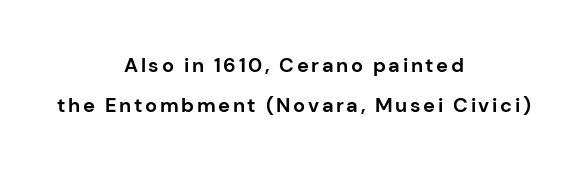
One-word summary of the alignment: center. The baseline area is clear. I'd describe the lettering as bold — thick and assertive. A great deal of white space separates one row of letters from the next.
